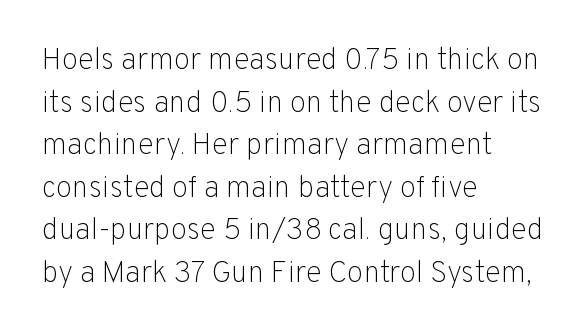
Q: Is the text bold? A: No.
Q: Is the text italic (slanted)? A: No, it is upright.
Q: Is the typeface a serif or a sans-serif typeface? A: Sans-serif.
Q: Is the text underlined? A: No.
Q: How is the paragraph aligned? A: Left-aligned.
Q: Is the spacing between letters normal or unusually wide? A: Normal.
Q: Is the spacing between lines tight, normal or loose? A: Normal.
Q: Width (condensed, normal, or wide)? A: Normal.
Q: Stroke contrast? A: Low.
Q: x-height? A: Medium.
Q: Monospaced? A: No.
